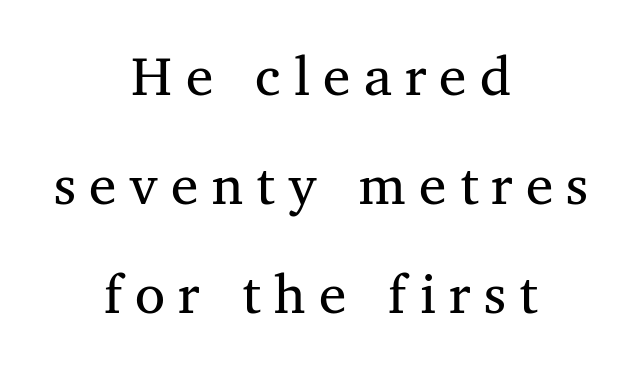
This rendering features lettering with no underline. The axis of the letterforms is exactly vertical. Compared with a flush-left layout, this one balances lines on the center instead. The strokes carry an ordinary text weight at most. This rendering widens character spacing well past its baseline value.
